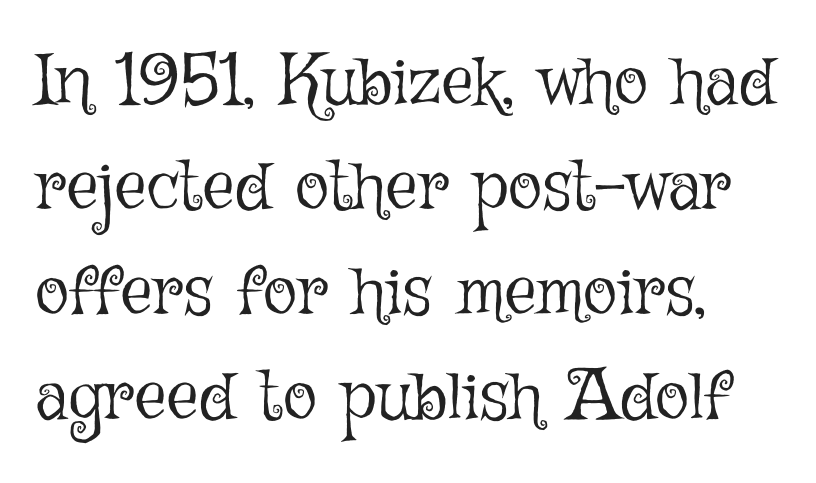
{"italic": "no", "bold": "no", "weight": "light", "width": "normal", "stroke_contrast": "low", "x_height": "medium", "monospaced": "no", "underline": "no", "align": "left", "line_spacing": "normal", "line_spacing_ratio": 1.48, "letter_spacing": "normal", "letter_spacing_em": 0.0, "glyph_px": 71}
